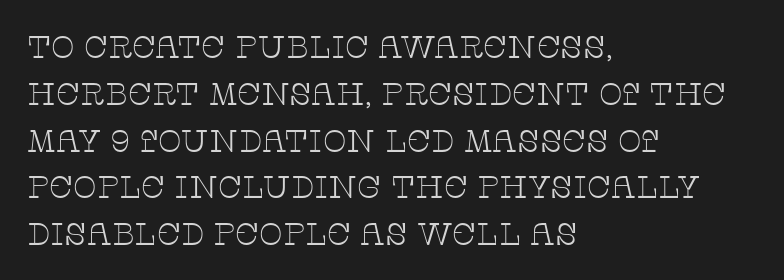
Note the varied advance widths — an 'i' is clearly narrower than an 'm'. The strip under each line holds only bare page. Each stroke keeps to a modest, everyday thickness or less. The type family on display is of the serif kind. It's the straight-up-and-down kind of type.
